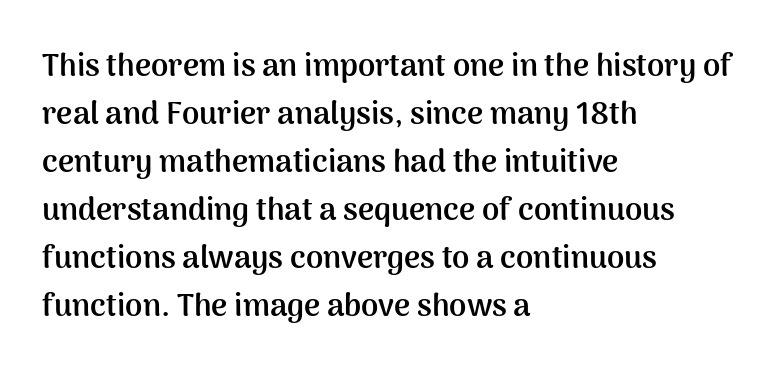
{"serif": "no", "italic": "no", "bold": "yes", "weight": "semibold", "width": "normal", "stroke_contrast": "medium", "x_height": "medium", "monospaced": "no", "underline": "no", "align": "left", "line_spacing": "normal", "line_spacing_ratio": 1.55, "letter_spacing": "normal", "letter_spacing_em": 0.0, "glyph_px": 31}
